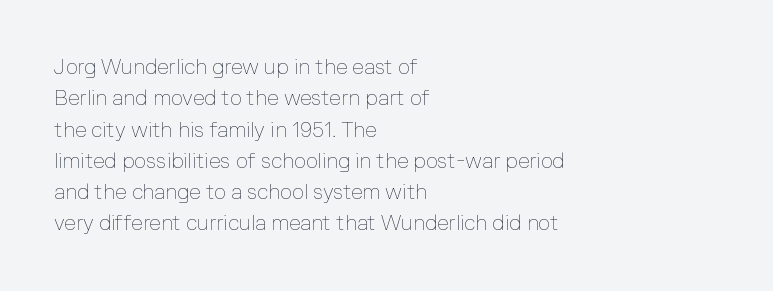
{"italic": "no", "bold": "no", "underline": "no", "align": "left", "line_spacing": "normal", "line_spacing_ratio": 1.49, "letter_spacing": "normal", "letter_spacing_em": 0.0, "glyph_px": 21}
